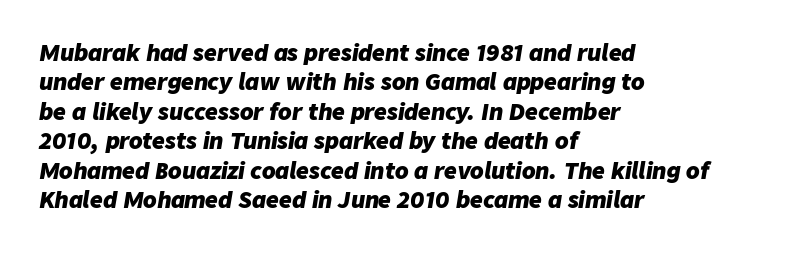
The image shows 22 px bold type, italic (leaning right); set left-aligned, normal line spacing (1.34x), normal letter spacing, not underlined.
